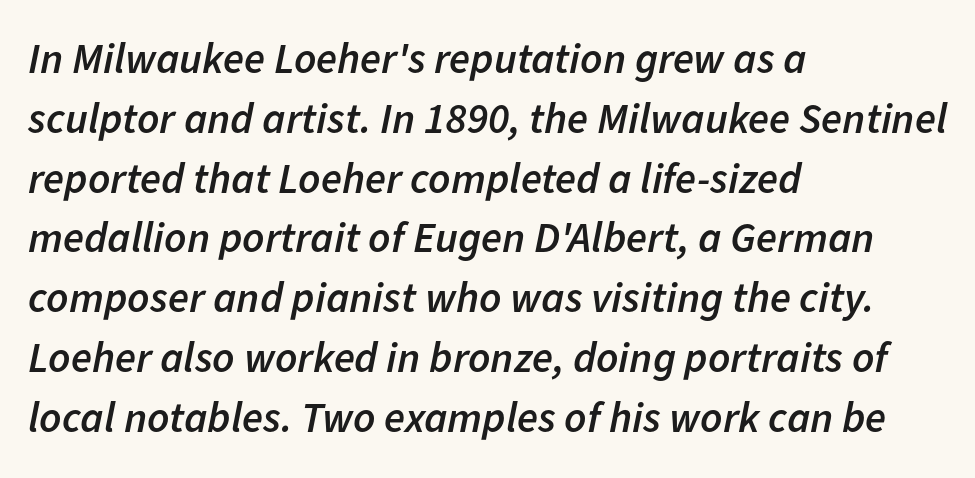
The image shows 43 px semibold type, italic (leaning right); set left-aligned, normal line spacing (1.39x), normal letter spacing, not underlined; low stroke contrast and a medium x-height.
